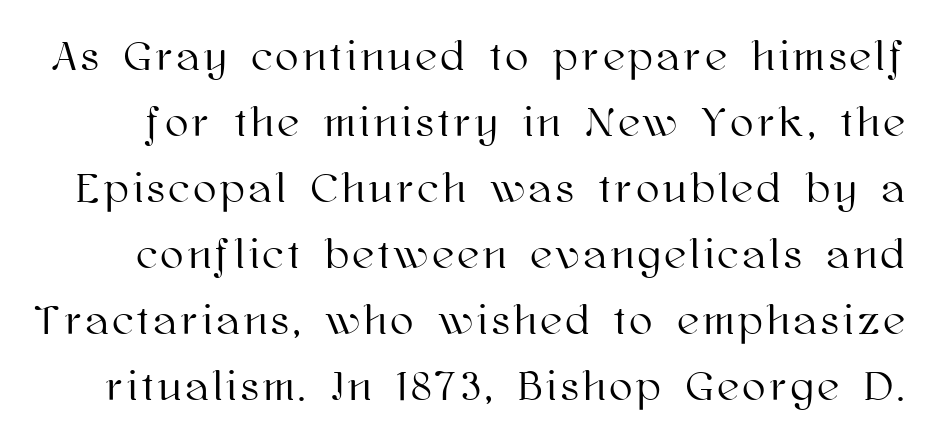
Q: Is the text italic (slanted)? A: No, it is upright.
Q: Is the text underlined? A: No.
Q: Is the spacing between lines tight, normal or loose? A: Normal.
Q: Width (condensed, normal, or wide)? A: Normal.
Q: Stroke contrast? A: High.
Q: x-height? A: Medium.
Q: Monospaced? A: No.
